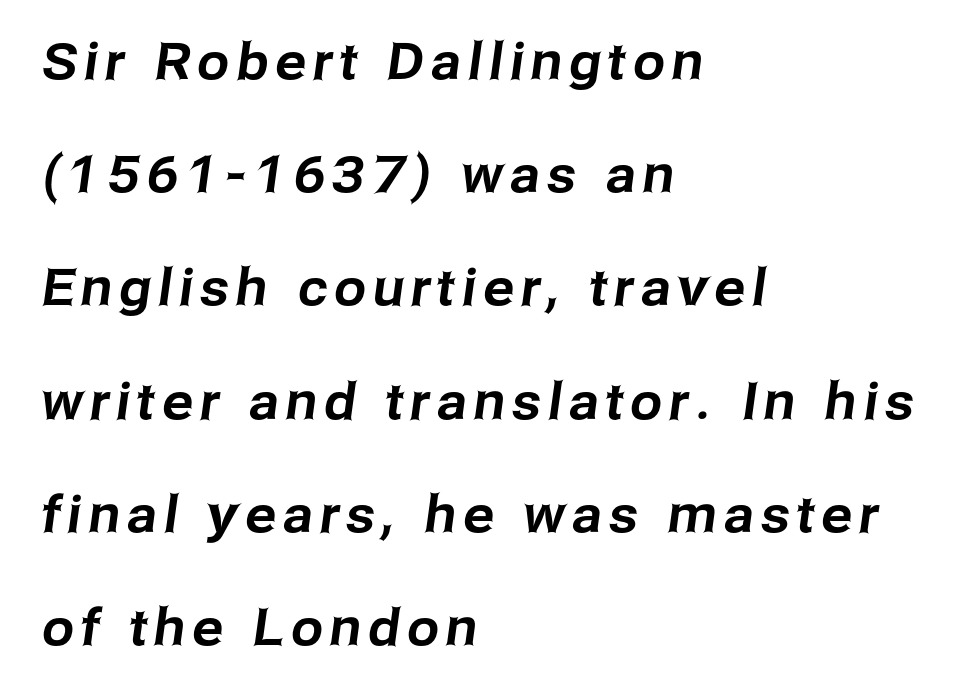
The image shows 51 px sans-serif type; set left-aligned, loose line spacing (2.22x), not underlined; low stroke contrast and a medium x-height.
